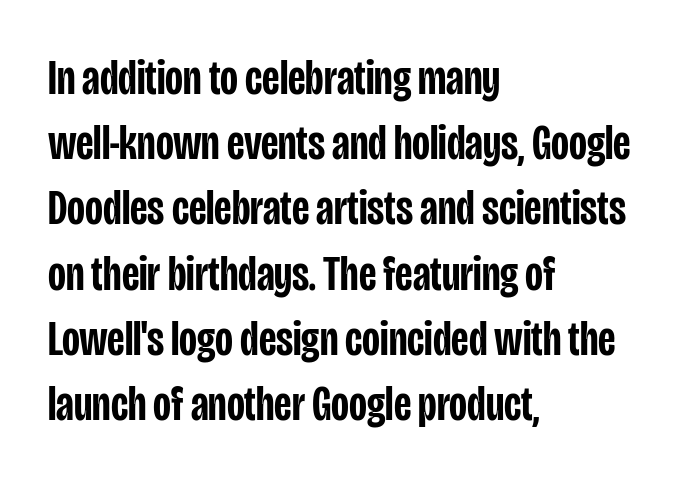
Q: Is the text bold? A: Semi-bold.
Q: Is the text italic (slanted)? A: No, it is upright.
Q: Is the typeface a serif or a sans-serif typeface? A: Sans-serif.
Q: Is the text underlined? A: No.
Q: How is the paragraph aligned? A: Left-aligned.
Q: Is the spacing between letters normal or unusually wide? A: Normal.
Q: Is the spacing between lines tight, normal or loose? A: Normal.
Q: Width (condensed, normal, or wide)? A: Condensed.
Q: Stroke contrast? A: Low.
Q: x-height? A: Large.
Q: Monospaced? A: No.
